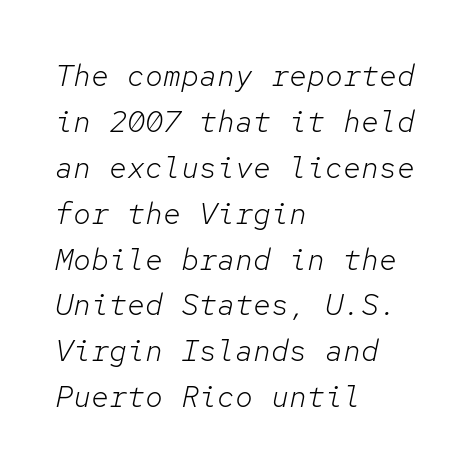
{"italic": "yes", "lean": "right", "slant_degrees": 12, "bold": "no", "weight": "light", "width": "normal", "stroke_contrast": "low", "x_height": "medium", "monospaced": "yes", "underline": "no", "align": "left", "line_spacing": "normal", "line_spacing_ratio": 1.53, "letter_spacing": "normal", "letter_spacing_em": 0.0, "glyph_px": 30}
